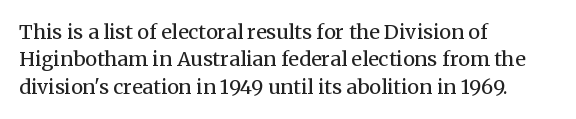
The image shows 20 px text type, upright; set left-aligned, normal line spacing (1.37x), normal letter spacing, not underlined.
